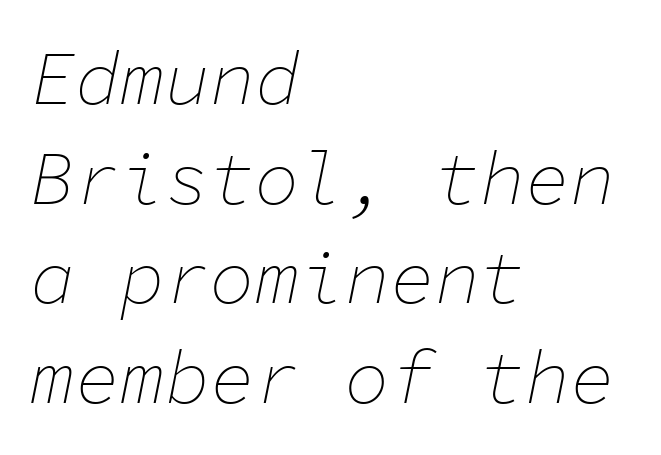
The area under the type is left untouched. Every character sits at an angle, as italics do. Counters stay open thanks to moderate or lighter strokes. No extra tracking has been applied to these lines. The passage shown is typed in a monospace face where columns stay perfectly aligned. One-word summary of the alignment: left.
